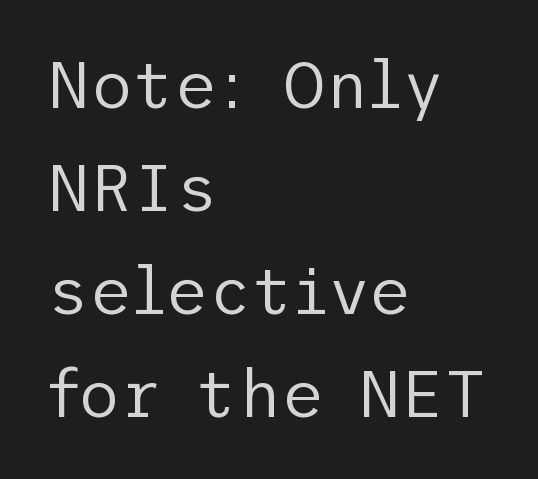
The image shows 66 px regular-weight sans-serif type, upright; set left-aligned, normal line spacing (1.56x), normal letter spacing, not underlined; low stroke contrast and a medium x-height.
